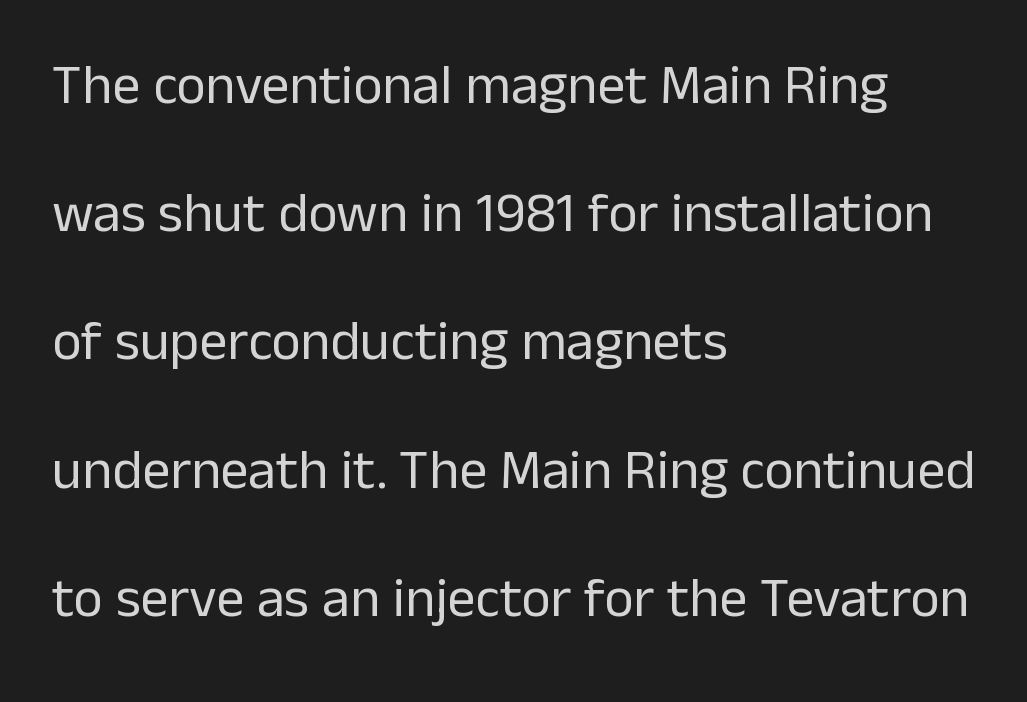
{"serif": "no", "italic": "no", "bold": "no", "weight": "regular", "width": "normal", "stroke_contrast": "low", "x_height": "medium", "monospaced": "no", "underline": "no", "align": "left", "line_spacing": "loose", "line_spacing_ratio": 2.29, "letter_spacing": "normal", "letter_spacing_em": 0.0, "glyph_px": 56}
